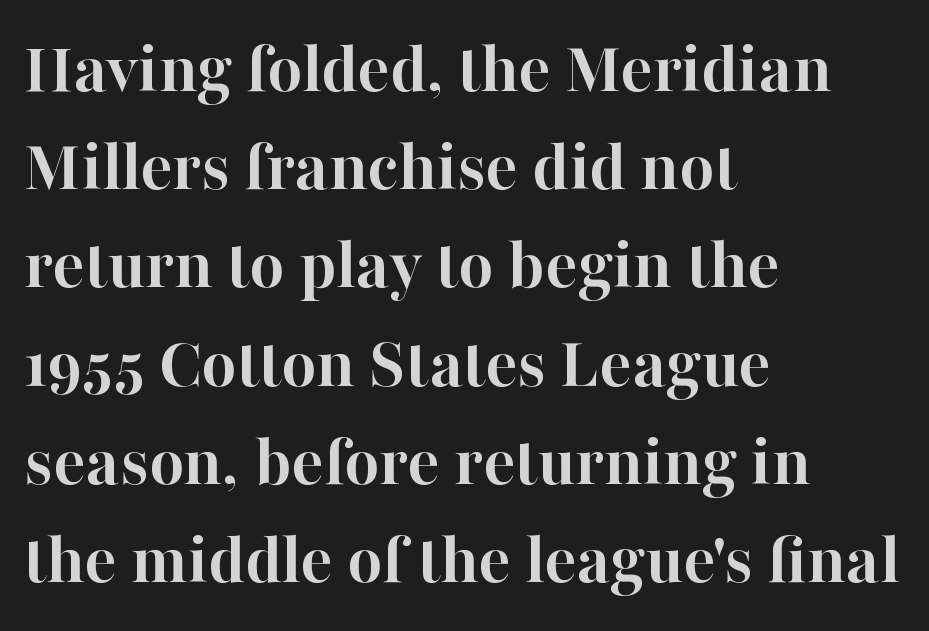
{"serif": "yes", "italic": "no", "bold": "yes", "weight": "semibold", "width": "normal", "stroke_contrast": "high", "x_height": "medium", "monospaced": "no", "underline": "no", "align": "left", "line_spacing": "normal", "line_spacing_ratio": 1.31, "letter_spacing": "normal", "letter_spacing_em": 0.0, "glyph_px": 75}
